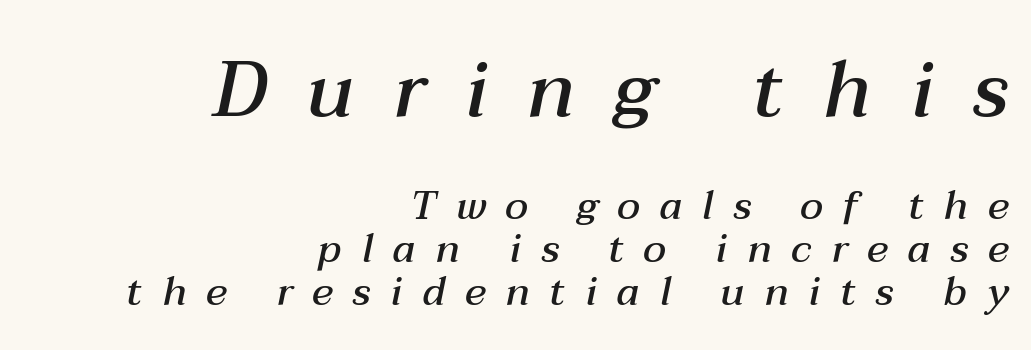
Casual observation: everything's shoved over to the right. Strokes here are thickened, but only to semibold level. The passage shown is typed in a proportional face where columns would drift. Style check: oblique.
